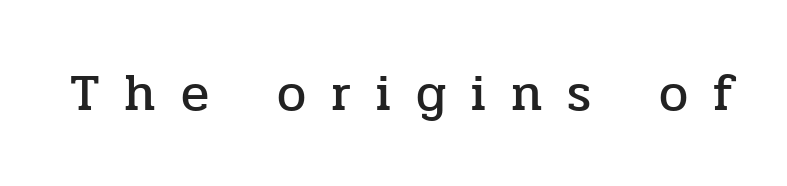
Q: Is the text italic (slanted)? A: No, it is upright.
Q: Is the typeface a serif or a sans-serif typeface? A: Serif.
Q: Is the text underlined? A: No.
Q: Is the spacing between letters normal or unusually wide? A: Unusually wide.
Q: Width (condensed, normal, or wide)? A: Normal.
Q: Stroke contrast? A: Low.
Q: x-height? A: Medium.
Q: Monospaced? A: No.
